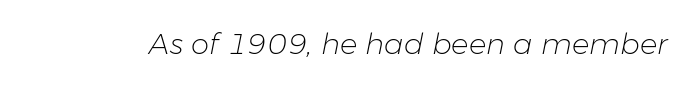
The image shows 29 px light type, italic (leaning right); set normal letter spacing, not underlined; low stroke contrast and a medium x-height.
